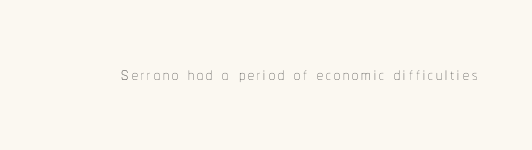
Only glyphs here, with clear space below each row. Posture: upright roman. The font is comparable to plain body text, perhaps lighter.
